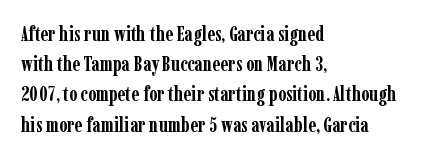
The image shows 21 px bold type, upright; set left-aligned, normal line spacing (1.44x), normal letter spacing, not underlined.
